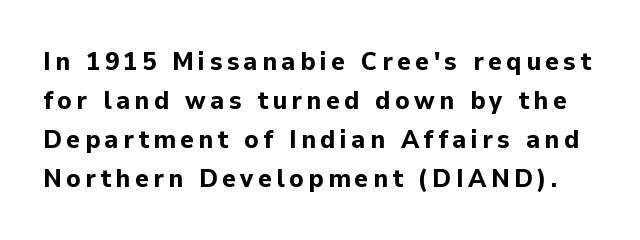
{"italic": "no", "bold": "yes", "underline": "no", "line_spacing": "normal", "line_spacing_ratio": 1.5, "glyph_px": 26}
